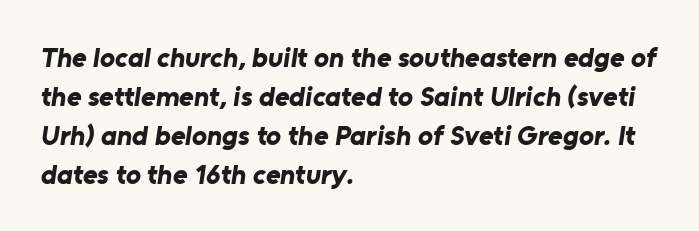
The image shows 28 px bold sans-serif type; set left-aligned, normal line spacing (1.39x), normal letter spacing, not underlined; low stroke contrast and a medium x-height.
